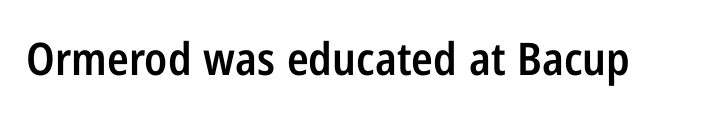
Serifs: no, the terminals of the letterforms are clean. The space beneath each line is pristine and unruled. You could call the tracking neutral — neither tight nor loose. Spacing verdict: proportional, widths tailored to each character.
